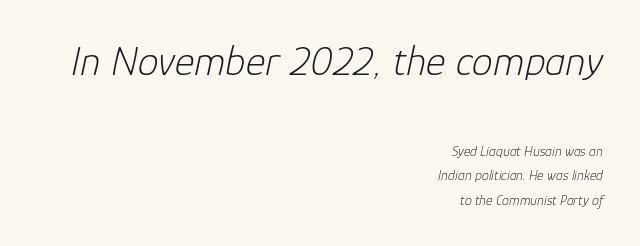
The image shows 42 px light type, italic (leaning right); set right-aligned, line spacing 1.73x, normal letter spacing, not underlined; the first (top) block is 3.0x larger; low stroke contrast and a medium x-height.
